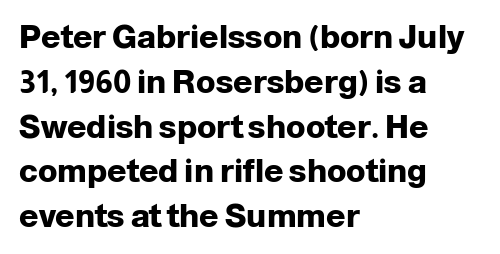
A typesetter would call this proportional, since set widths differ per character. Casual observation: everything's shoved over to the left. Students, note that the glyphs here touch the page at normal intervals. This block has exactly the height ordinary leading produces.
